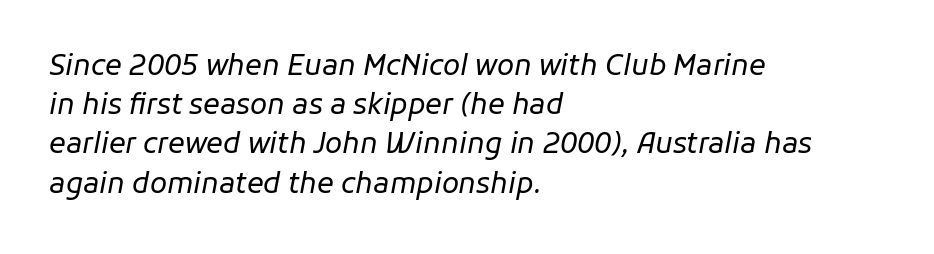
The image shows 28 px regular-weight type, italic (leaning right); set left-aligned, normal line spacing (1.4x), normal letter spacing, not underlined; low stroke contrast and a medium x-height.
